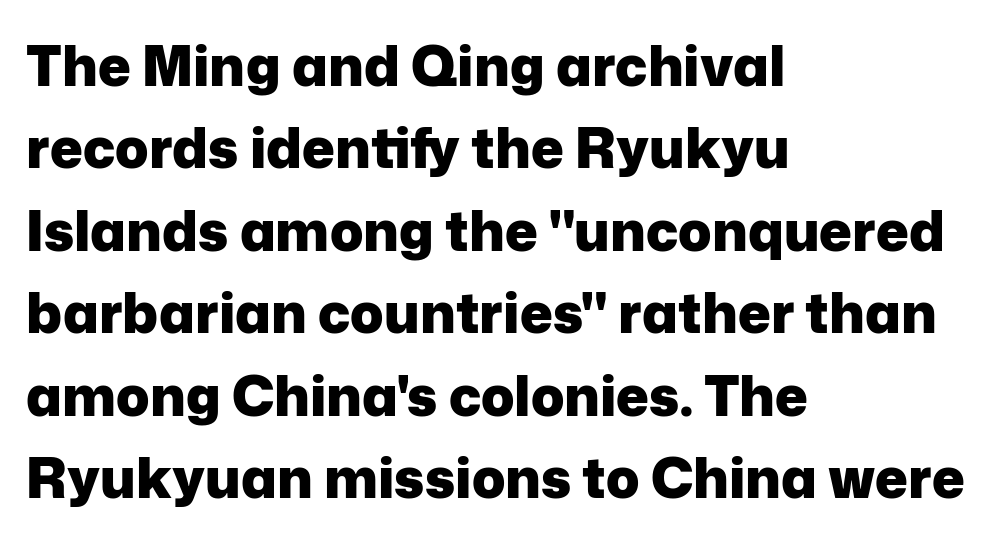
{"serif": "no", "italic": "no", "bold": "yes", "weight": "heavy", "width": "normal", "stroke_contrast": "low", "x_height": "medium", "monospaced": "no", "underline": "no", "align": "left", "line_spacing": "normal", "line_spacing_ratio": 1.5, "letter_spacing": "normal", "letter_spacing_em": 0.0, "glyph_px": 55}
